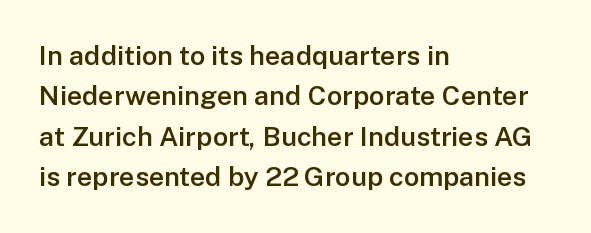
Q: Is the text bold? A: Semi-bold.
Q: Is the text italic (slanted)? A: No, it is upright.
Q: Is the text underlined? A: No.
Q: How is the paragraph aligned? A: Left-aligned.
Q: Is the spacing between letters normal or unusually wide? A: Normal.
Q: Is the spacing between lines tight, normal or loose? A: Normal.
